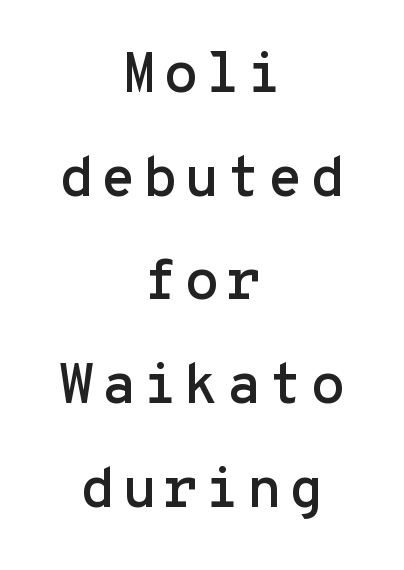
Q: Is the text italic (slanted)? A: No, it is upright.
Q: Is the typeface a serif or a sans-serif typeface? A: Sans-serif.
Q: Is the text underlined? A: No.
Q: How is the paragraph aligned? A: Centered.
Q: Width (condensed, normal, or wide)? A: Normal.
Q: Stroke contrast? A: Low.
Q: x-height? A: Medium.
Q: Monospaced? A: Yes.
